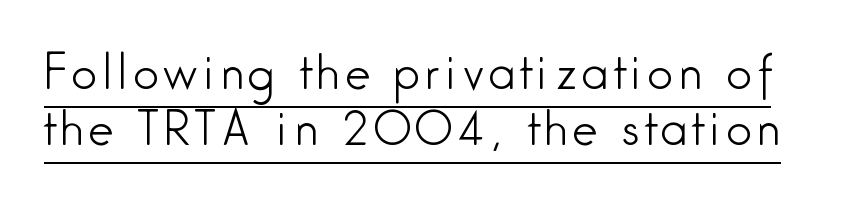
The image shows 45 px light, condensed sans-serif type, upright; set normal line spacing (1.25x), underlined; low stroke contrast and a medium x-height.
